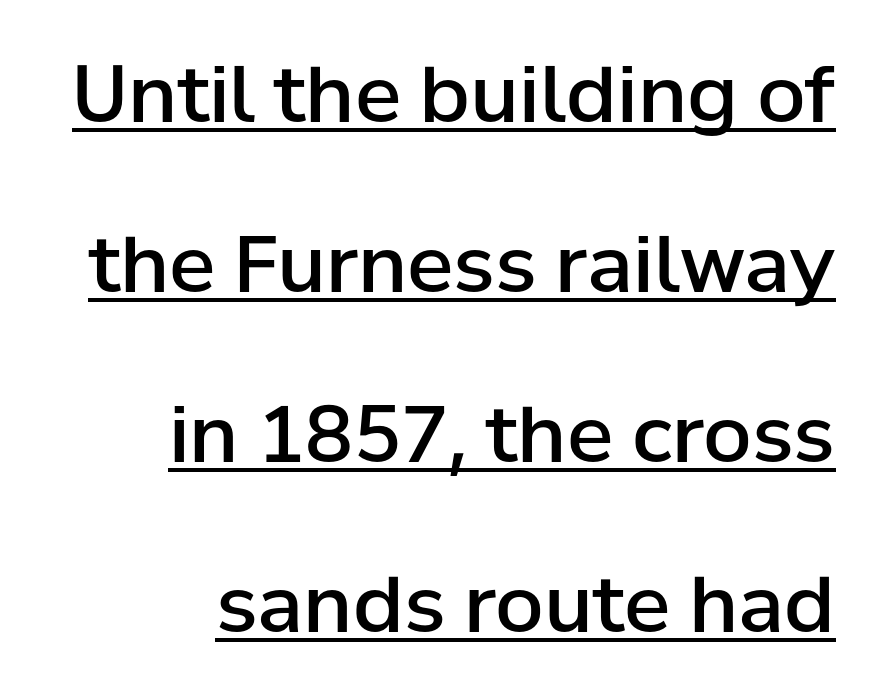
The image shows 78 px semibold sans-serif type, upright; set right-aligned, loose line spacing (2.18x), normal letter spacing, underlined; low stroke contrast and a medium x-height.
